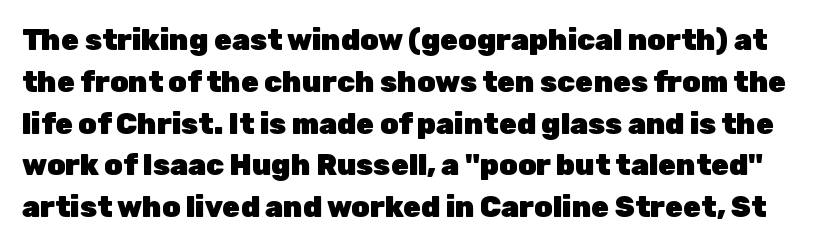
The image shows 29 px heavy sans-serif type, upright; set normal line spacing (1.44x), normal letter spacing, not underlined; low stroke contrast and a medium x-height.
